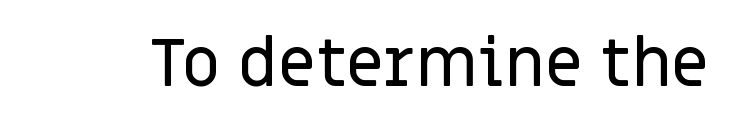
It's the straight-up-and-down kind of type. This rendering employs a face without finishing strokes, i.e., a sans-serif. Looks like regular typesetting: each glyph gets only the width it needs. Lines of text with bare space underneath.
